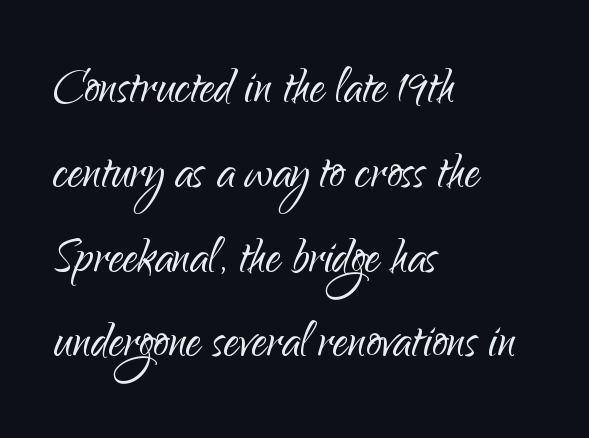
The image shows 61 px light sans-serif type; set left-aligned, normal line spacing (1.39x), normal letter spacing, not underlined; low stroke contrast and a small x-height.
